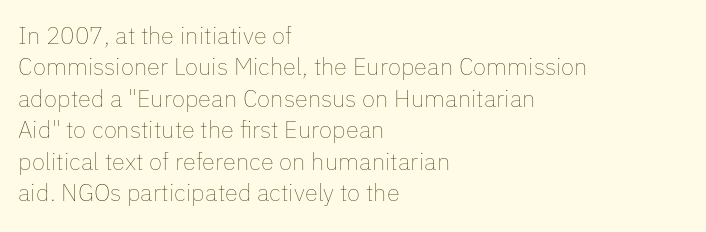
{"italic": "no", "bold": "no", "underline": "no", "align": "left", "line_spacing": "normal", "line_spacing_ratio": 1.31, "letter_spacing": "normal", "letter_spacing_em": 0.0, "glyph_px": 24}
